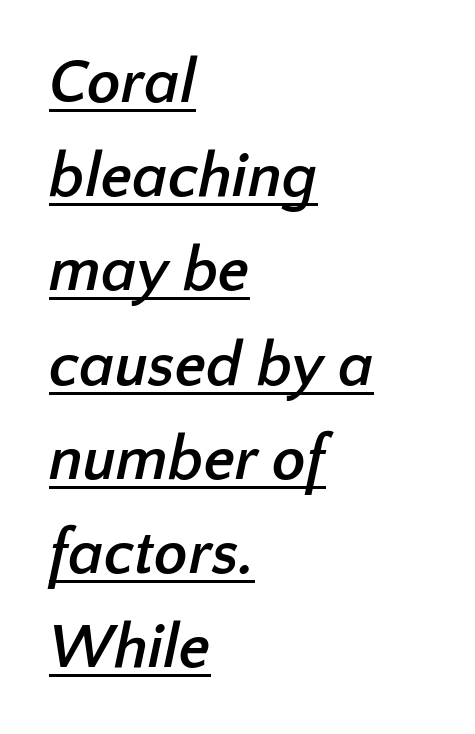
Regarding leading, the lines here are spaced in the standard way. What kind of face is this? One without serifs — a sans. Reading down the block, your eye returns to a fixed left position each line. The font is running at its bold setting.
